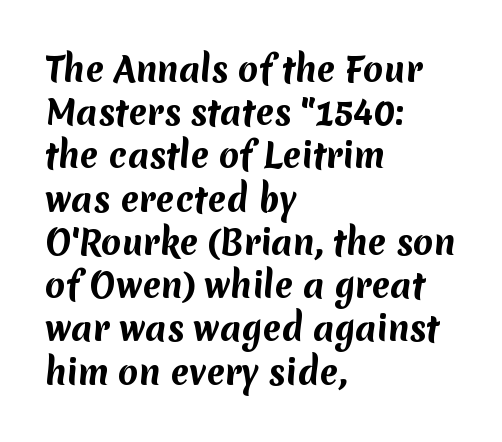
These words are printed bold, with thick strokes throughout. Nobody touched the tracking dial on this one. Notice how the passage keeps a crisp vertical edge on the left only. Classification — sans serif. The area under the type is left untouched. Note the varied advance widths — an 'i' is clearly narrower than an 'm'.
